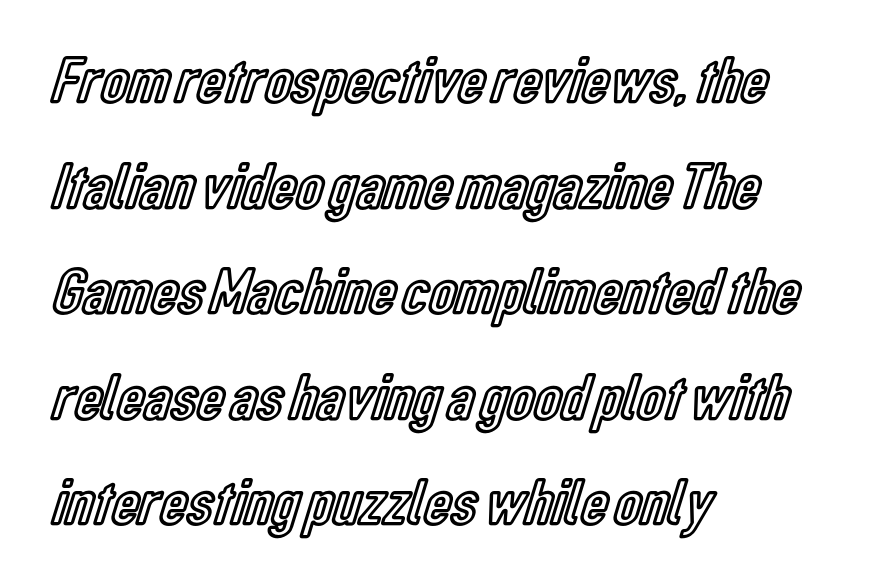
Q: Is the text italic (slanted)? A: Yes.
Q: Is the text underlined? A: No.
Q: How is the paragraph aligned? A: Left-aligned.
Q: Is the spacing between letters normal or unusually wide? A: Normal.
Q: Is the spacing between lines tight, normal or loose? A: Normal.
Q: Width (condensed, normal, or wide)? A: Condensed.
Q: x-height? A: Medium.
Q: Monospaced? A: No.
